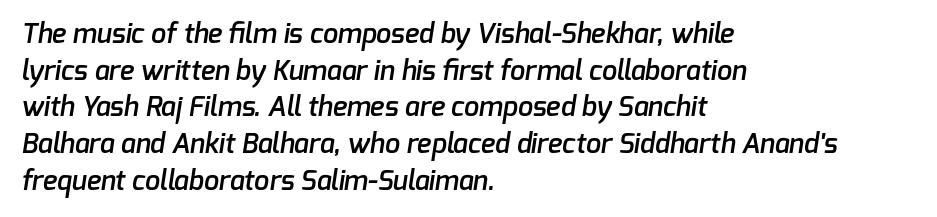
The image shows 27 px text type; set left-aligned, normal line spacing (1.36x), normal letter spacing, not underlined.
